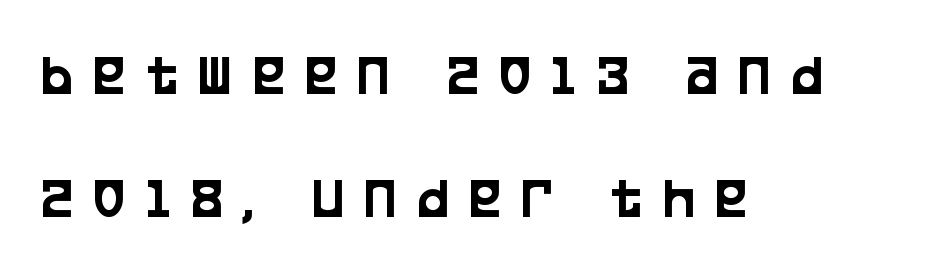
Q: Is the text italic (slanted)? A: No, it is upright.
Q: Is the typeface a serif or a sans-serif typeface? A: Sans-serif.
Q: Is the text underlined? A: No.
Q: How is the paragraph aligned? A: Left-aligned.
Q: Is the spacing between letters normal or unusually wide? A: Unusually wide.
Q: Is the spacing between lines tight, normal or loose? A: Loose.
Q: Width (condensed, normal, or wide)? A: Condensed.
Q: Stroke contrast? A: Low.
Q: x-height? A: Large.
Q: Monospaced? A: No.
